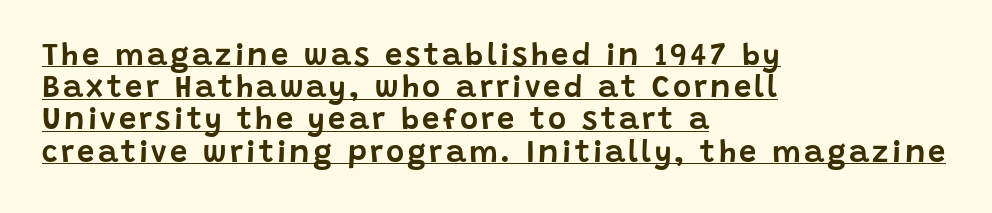
Descenders here cross a horizontal rule under the line. The characters display no serif detailing; their extremities are plain. The font's upright variant was chosen for this text. Leading: reduced. The text block is weighted toward the left margin, trailing off unevenly rightward.
